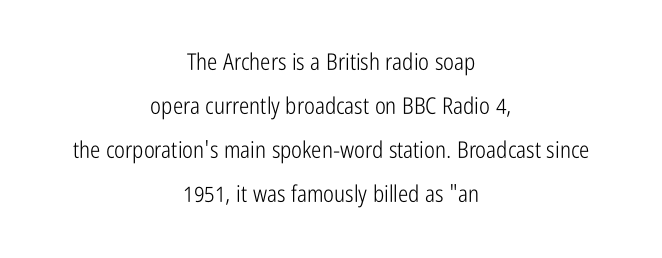
Q: Is the text bold? A: No.
Q: Is the text italic (slanted)? A: No, it is upright.
Q: Is the text underlined? A: No.
Q: How is the paragraph aligned? A: Centered.
Q: Is the spacing between letters normal or unusually wide? A: Normal.
Q: Is the spacing between lines tight, normal or loose? A: Loose.
